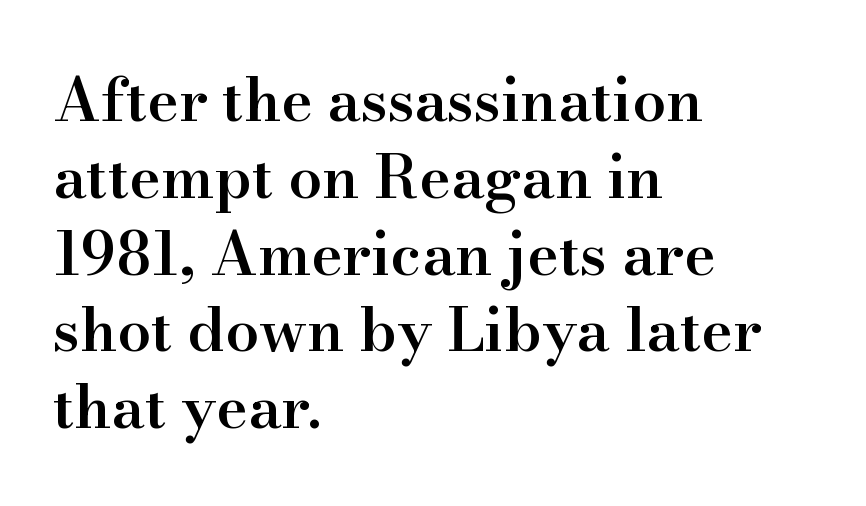
Q: Is the text bold? A: Semi-bold.
Q: Is the text italic (slanted)? A: No, it is upright.
Q: Is the typeface a serif or a sans-serif typeface? A: Serif.
Q: Is the text underlined? A: No.
Q: How is the paragraph aligned? A: Left-aligned.
Q: Is the spacing between letters normal or unusually wide? A: Normal.
Q: Is the spacing between lines tight, normal or loose? A: Normal.
Q: Width (condensed, normal, or wide)? A: Normal.
Q: Stroke contrast? A: High.
Q: x-height? A: Small.
Q: Monospaced? A: No.
